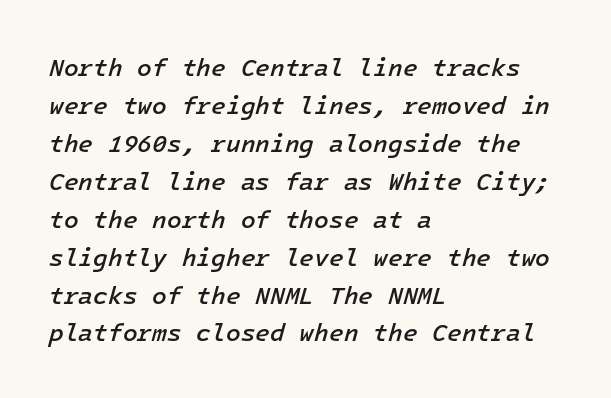
The image shows 24 px text type, italic (leaning right); set left-aligned, normal line spacing (1.58x), normal letter spacing, not underlined.
